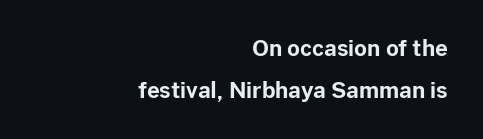
Strokes here are thick enough to call this a true bold. Vertically, the passage feels expansive, rows floating well apart. The space directly below the letters is spotless. The ragged edge is on the left, which tells us the setting is flush right. It's the straight-up-and-down kind of type.
